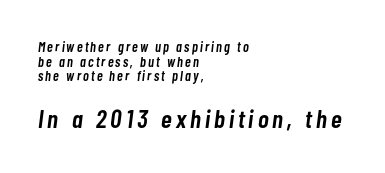
Compared with an ordinary text face, these strokes are moderately heavier — a semibold. The following chunk of copy outweighs the initial chunk in type size. If you measured baseline to baseline, you'd find a short distance. Descenders are the only things crossing below the line. If you drew a line through each stem, it would be angled. Where is the straight margin? On the left.
